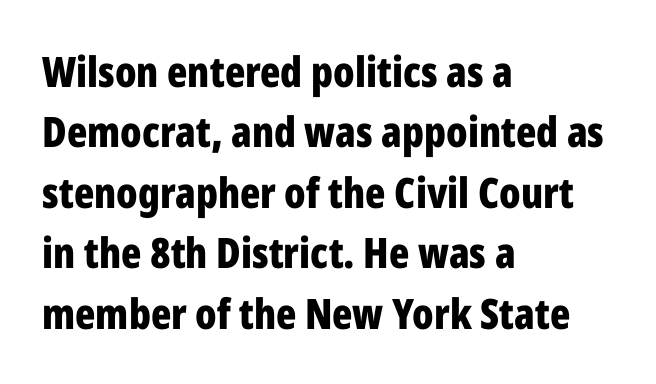
Q: Is the text bold? A: Yes.
Q: Is the text italic (slanted)? A: No, it is upright.
Q: Is the typeface a serif or a sans-serif typeface? A: Sans-serif.
Q: Is the text underlined? A: No.
Q: How is the paragraph aligned? A: Left-aligned.
Q: Is the spacing between letters normal or unusually wide? A: Normal.
Q: Is the spacing between lines tight, normal or loose? A: Normal.
Q: Width (condensed, normal, or wide)? A: Condensed.
Q: Stroke contrast? A: Low.
Q: x-height? A: Medium.
Q: Monospaced? A: No.
